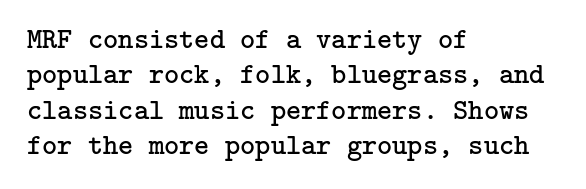
{"serif": "yes", "italic": "no", "bold": "no", "weight": "regular", "width": "normal", "stroke_contrast": "low", "x_height": "medium", "underline": "no", "align": "left", "line_spacing_ratio": 1.22, "letter_spacing": "normal", "letter_spacing_em": 0.0, "glyph_px": 29}
